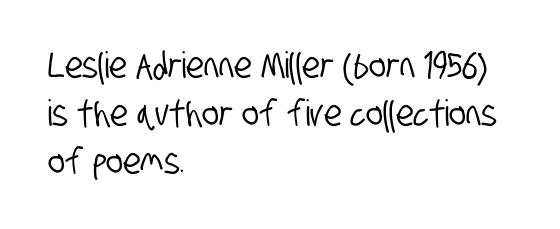
The image shows 36 px condensed sans-serif type; set left-aligned, normal line spacing (1.33x), normal letter spacing, not underlined; low stroke contrast and a large x-height.
